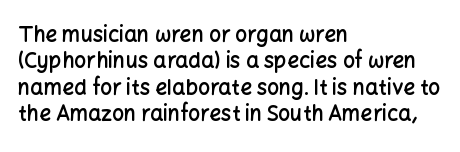
Q: Is the text bold? A: Semi-bold.
Q: Is the text italic (slanted)? A: No, it is upright.
Q: Is the text underlined? A: No.
Q: How is the paragraph aligned? A: Left-aligned.
Q: Is the spacing between letters normal or unusually wide? A: Normal.
Q: Is the spacing between lines tight, normal or loose? A: Normal.
